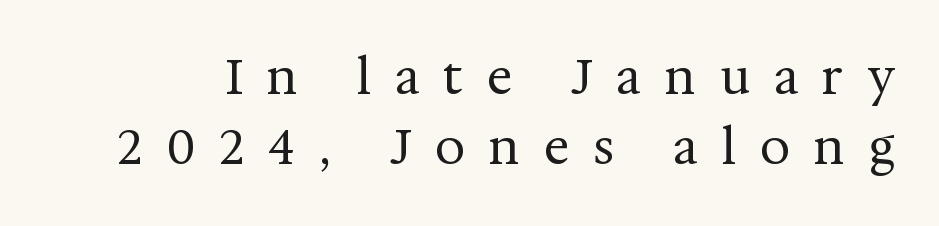
Caption: expanded tracking, letters set apart. On a weight scale, this lands at 450 or below. Notice how the stems are strictly vertical — no italics here. What kind of face is this? One with serifs.
